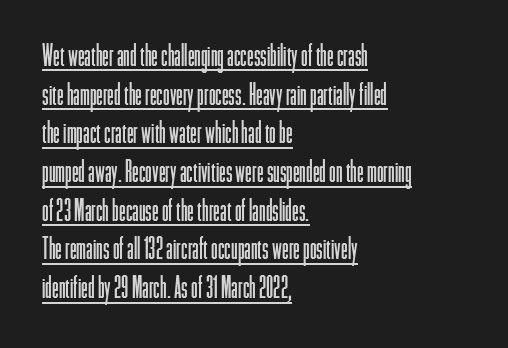
You could not count columns in this text — the font is proportionally spaced. In terms of posture, this sample is upright. Layout note: lines flush left. Letters have the restrained weight of plain body copy at most. Does a line run under the words? Yes, clearly.
